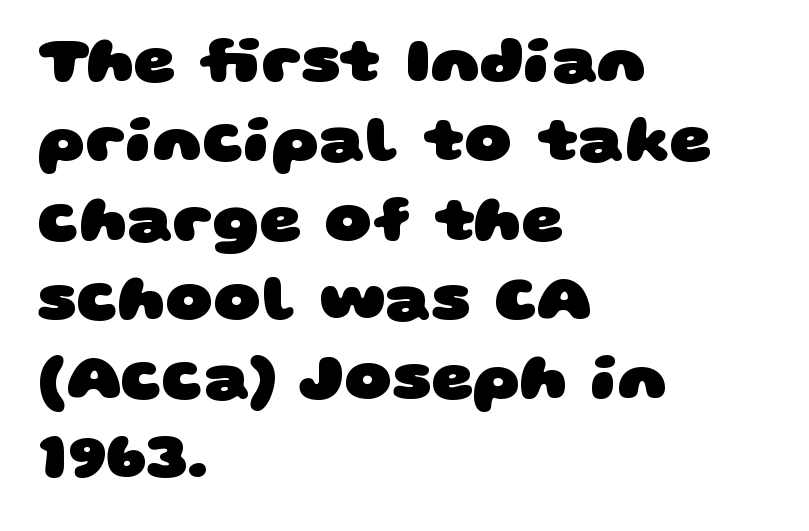
Q: Is the text bold? A: Yes.
Q: Is the typeface a serif or a sans-serif typeface? A: Sans-serif.
Q: Is the text underlined? A: No.
Q: How is the paragraph aligned? A: Left-aligned.
Q: Is the spacing between letters normal or unusually wide? A: Normal.
Q: Width (condensed, normal, or wide)? A: Wide.
Q: Stroke contrast? A: Low.
Q: x-height? A: Large.
Q: Monospaced? A: No.
